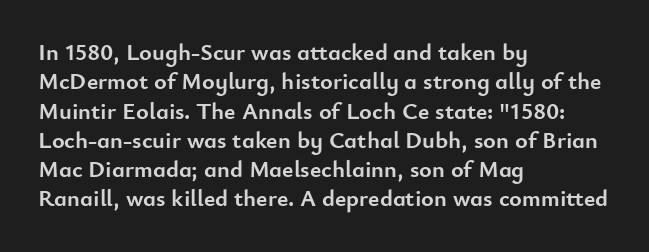
The image shows 24 px bold type, upright; set left-aligned, line spacing 1.22x, normal letter spacing, not underlined.
